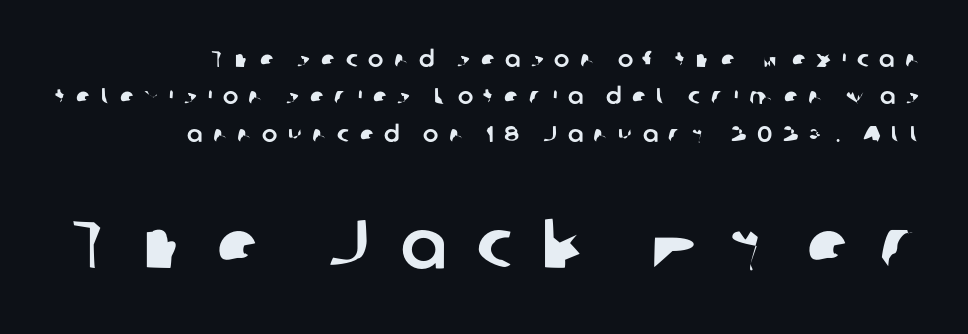
{"serif": "no", "width": "normal", "stroke_contrast": "low", "x_height": "medium", "monospaced": "no", "underline": "no", "align": "right", "line_spacing": "normal", "line_spacing_ratio": 1.62, "letter_spacing": "wide", "letter_spacing_em": 0.45, "larger_block": "second", "size_ratio": 2.96, "glyph_px": 68}
